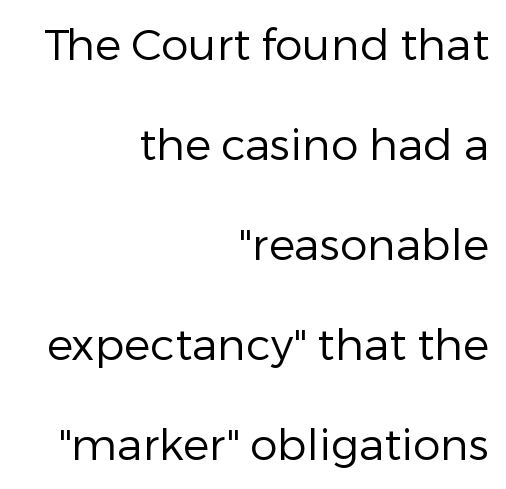
Is the block centered? No — it sits flush against the right margin. There is no visible air inserted between adjacent glyphs. Classification — sans serif. This sample trades compactness for vertical openness between lines.
